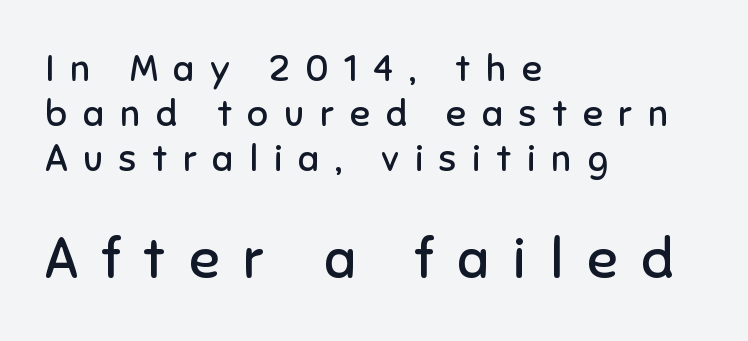
Q: Is the text bold? A: No.
Q: Is the text italic (slanted)? A: No, it is upright.
Q: Is the typeface a serif or a sans-serif typeface? A: Sans-serif.
Q: Is the text underlined? A: No.
Q: How is the paragraph aligned? A: Left-aligned.
Q: Is the spacing between letters normal or unusually wide? A: Unusually wide.
Q: Which block of text is set in a larger size, the first (top) or the second (bottom)? A: The second (bottom) one.
Q: Width (condensed, normal, or wide)? A: Normal.
Q: Stroke contrast? A: Low.
Q: x-height? A: Medium.
Q: Monospaced? A: No.
